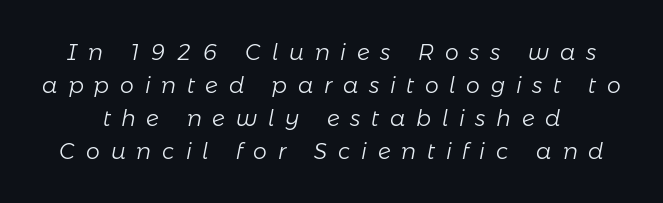
Q: Is the text bold? A: No.
Q: Is the text italic (slanted)? A: Yes, it leans right by about 11 degrees.
Q: Is the text underlined? A: No.
Q: Is the spacing between letters normal or unusually wide? A: Unusually wide.
Q: Is the spacing between lines tight, normal or loose? A: Normal.
